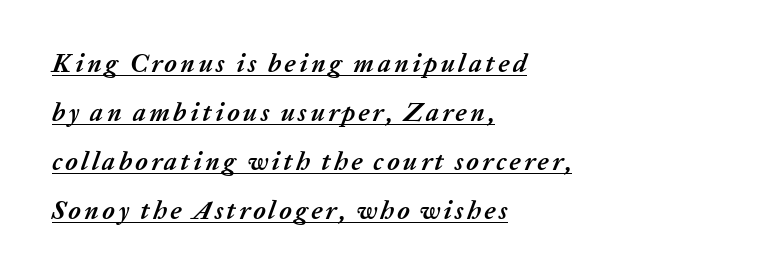
The glyphs are accompanied by a horizontal stroke just below them. Caption: multi-line text, flush left, ragged right. Pretty heavy lettering here — definitely bold. Quick note: italic.
